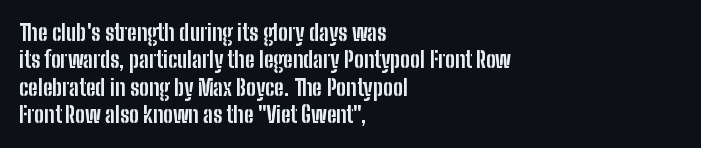
Q: Is the text bold? A: Yes.
Q: Is the text italic (slanted)? A: No, it is upright.
Q: Is the text underlined? A: No.
Q: How is the paragraph aligned? A: Left-aligned.
Q: Is the spacing between letters normal or unusually wide? A: Normal.
Q: Is the spacing between lines tight, normal or loose? A: Normal.
